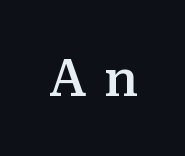
{"serif": "yes", "italic": "no", "bold": "semi", "weight": "semibold", "width": "normal", "stroke_contrast": "medium", "x_height": "medium", "monospaced": "no", "underline": "no", "letter_spacing": "wide", "letter_spacing_em": 0.35, "glyph_px": 52}
